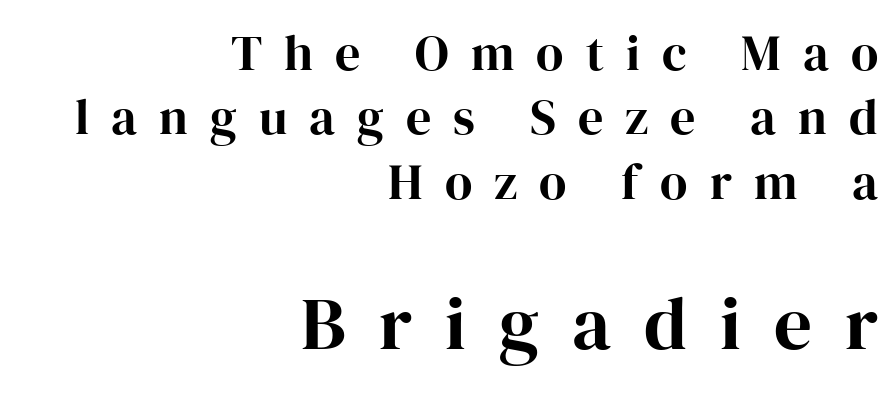
{"serif": "yes", "italic": "no", "bold": "yes", "weight": "bold", "width": "normal", "stroke_contrast": "high", "x_height": "medium", "monospaced": "no", "underline": "no", "align": "right", "line_spacing": "normal", "line_spacing_ratio": 1.29, "letter_spacing": "wide", "letter_spacing_em": 0.44, "larger_block": "second", "size_ratio": 1.5, "glyph_px": 75}
